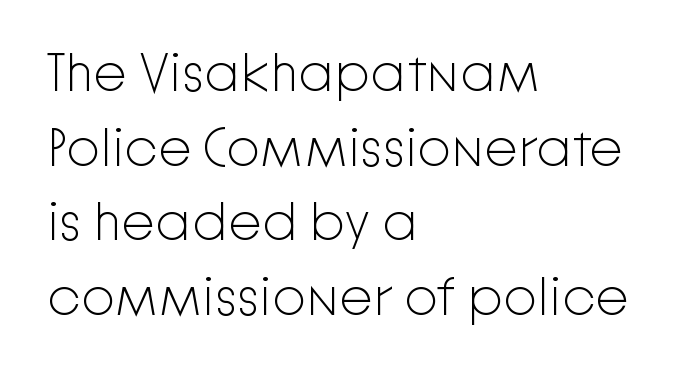
Q: Is the text bold? A: No.
Q: Is the text italic (slanted)? A: No, it is upright.
Q: Is the typeface a serif or a sans-serif typeface? A: Sans-serif.
Q: Is the text underlined? A: No.
Q: How is the paragraph aligned? A: Left-aligned.
Q: Is the spacing between letters normal or unusually wide? A: Normal.
Q: Is the spacing between lines tight, normal or loose? A: Normal.
Q: Width (condensed, normal, or wide)? A: Normal.
Q: Stroke contrast? A: Low.
Q: x-height? A: Medium.
Q: Monospaced? A: No.
